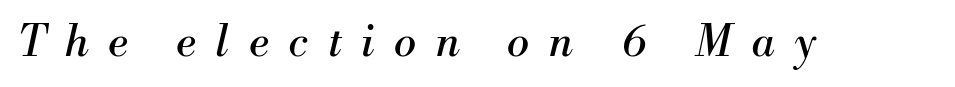
The image shows 42 px regular-weight serif type, italic (leaning right); set unusually wide letter spacing (+0.47 em), not underlined; medium stroke contrast and a small x-height.
